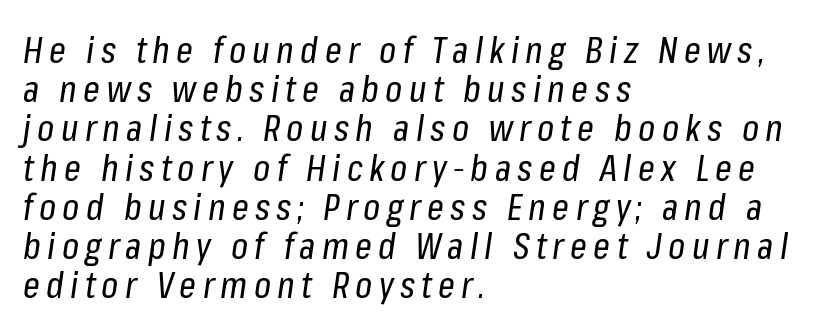
The image shows 37 px regular-weight, condensed type, italic (leaning right); set left-aligned, tight line spacing (1.06x), not underlined; low stroke contrast and a medium x-height.
